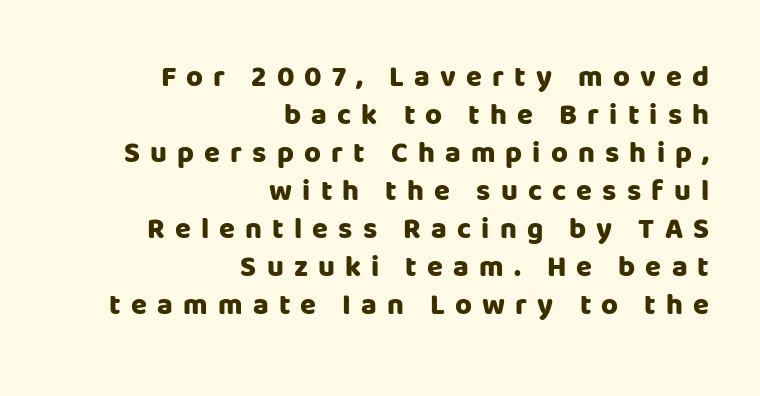
The image shows 29 px heavy sans-serif type, upright; set right-aligned, normal line spacing (1.31x), unusually wide letter spacing (+0.35 em), not underlined; low stroke contrast and a large x-height.
